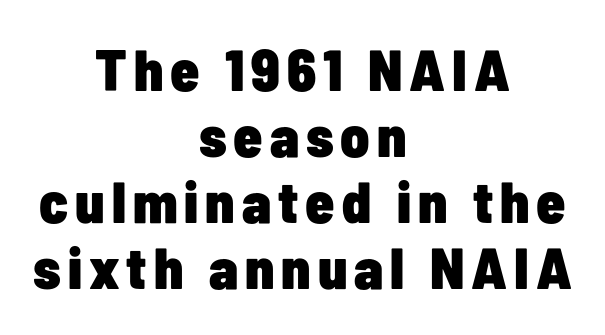
Q: Is the text bold? A: Yes.
Q: Is the text italic (slanted)? A: No, it is upright.
Q: Is the typeface a serif or a sans-serif typeface? A: Sans-serif.
Q: Is the text underlined? A: No.
Q: How is the paragraph aligned? A: Centered.
Q: Is the spacing between lines tight, normal or loose? A: Tight.
Q: Width (condensed, normal, or wide)? A: Condensed.
Q: Stroke contrast? A: Low.
Q: x-height? A: Medium.
Q: Monospaced? A: No.
